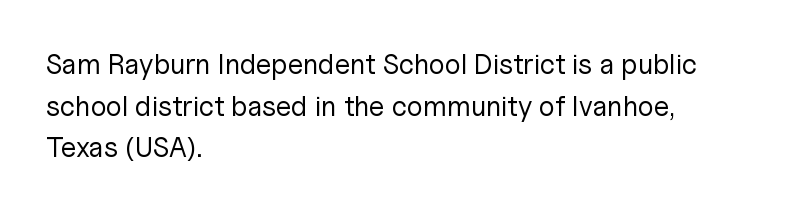
Clear beneath every line of the passage. The rows are spaced the way most documents space them. The tracking reads as untouched default to a designer's eye. The characters are drawn with everyday or finer stroke widths.
